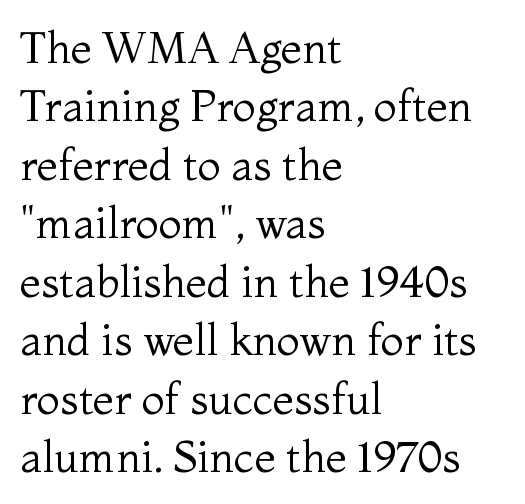
{"serif": "yes", "italic": "no", "bold": "no", "weight": "regular", "width": "normal", "stroke_contrast": "medium", "x_height": "medium", "monospaced": "no", "underline": "no", "align": "left", "line_spacing": "normal", "line_spacing_ratio": 1.36, "letter_spacing": "normal", "letter_spacing_em": 0.0, "glyph_px": 43}
